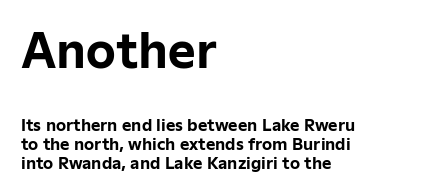
The letters advance in unequal steps, a hallmark of proportional type. You'd pick this weight for a headline — it's a proper bold. Compared with a centered layout, this one pins lines to the left instead. Anything drawn beneath the words? Only blank space. You could call the tracking neutral — neither tight nor loose.
